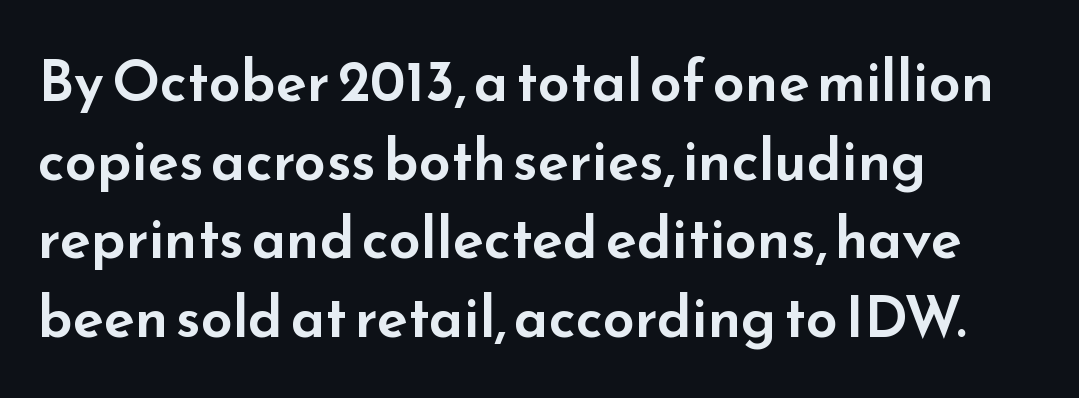
{"serif": "no", "italic": "no", "width": "wide", "stroke_contrast": "low", "x_height": "small", "monospaced": "no", "underline": "no", "align": "left", "line_spacing": "normal", "line_spacing_ratio": 1.38, "letter_spacing": "normal", "letter_spacing_em": 0.0, "glyph_px": 57}
